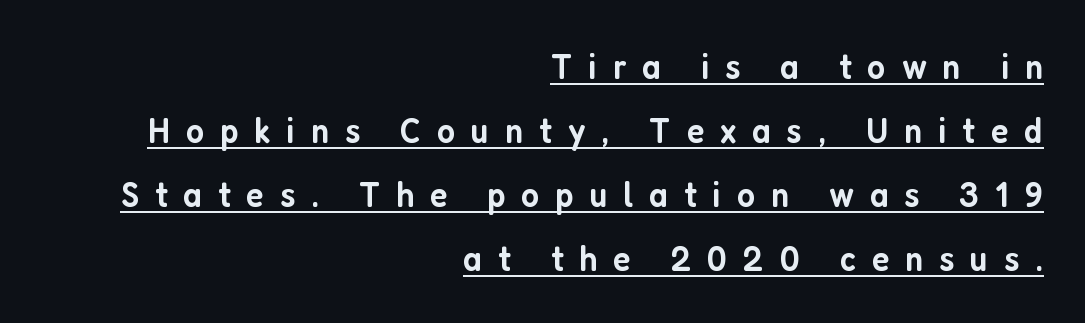
The image shows 37 px semibold, condensed sans-serif type, upright; set right-aligned, line spacing 1.73x, unusually wide letter spacing (+0.43 em), underlined; low stroke contrast and a medium x-height.
